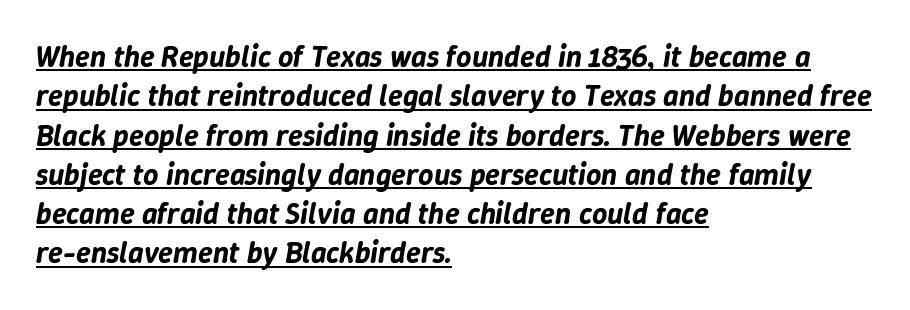
The image shows 30 px text type, italic (leaning right); set left-aligned, normal line spacing (1.31x), normal letter spacing, underlined; low stroke contrast and a medium x-height.
